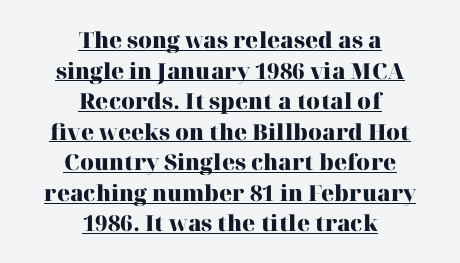
The image shows 22 px bold type, upright; set centered, normal line spacing (1.39x), normal letter spacing, underlined.
